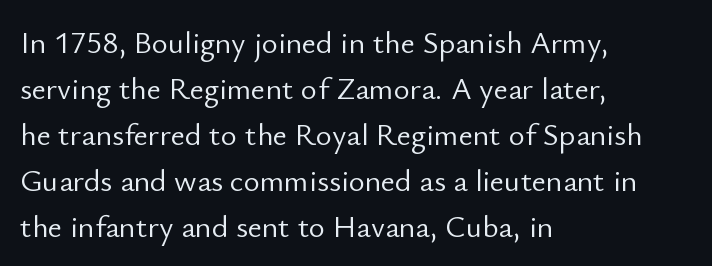
One-word summary of the alignment: left. Type style note: lacks serifs. The lettering holds an erect, upright posture throughout. Just letters on the line, the space beneath them empty.
